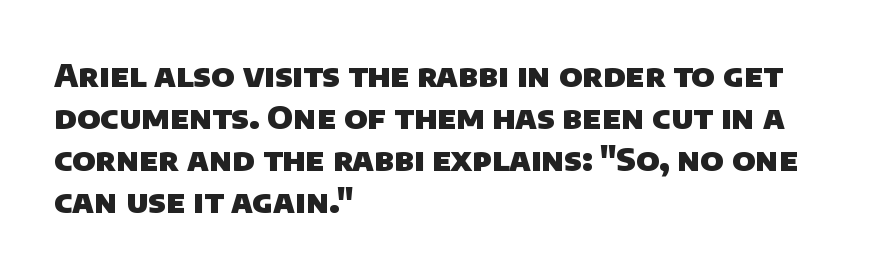
{"serif": "no", "bold": "yes", "weight": "heavy", "width": "normal", "stroke_contrast": "low", "x_height": "large", "monospaced": "no", "underline": "no", "align": "left", "line_spacing": "normal", "line_spacing_ratio": 1.31, "letter_spacing": "normal", "letter_spacing_em": 0.0, "glyph_px": 32}
